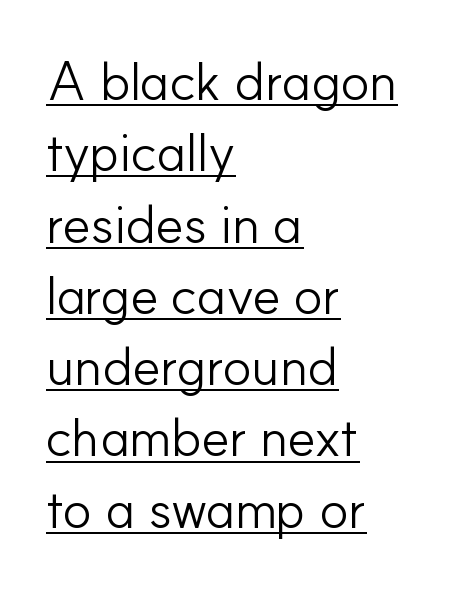
These lines are composed in type without serifs. Leading matches the norm, producing a regular column. The face used here appears with an underline applied. The letters advance in unequal steps, a hallmark of proportional type. The lettering holds an erect, upright posture throughout.
